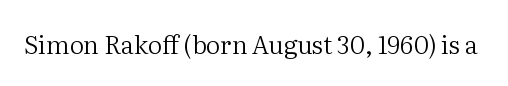
The rendering keeps characters at their native spacing. The font sits on the lighter half of the weight spectrum, regular included. Quick note: underline off. Is there any slant? The stems are plumb.
